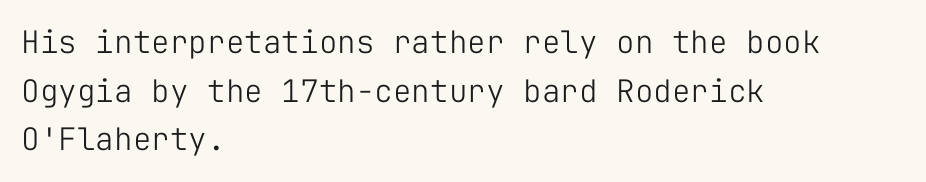
{"serif": "no", "italic": "no", "bold": "no", "weight": "light", "width": "normal", "stroke_contrast": "low", "x_height": "medium", "monospaced": "yes", "underline": "no", "align": "left", "line_spacing": "normal", "line_spacing_ratio": 1.57, "letter_spacing": "normal", "letter_spacing_em": 0.0, "glyph_px": 31}
